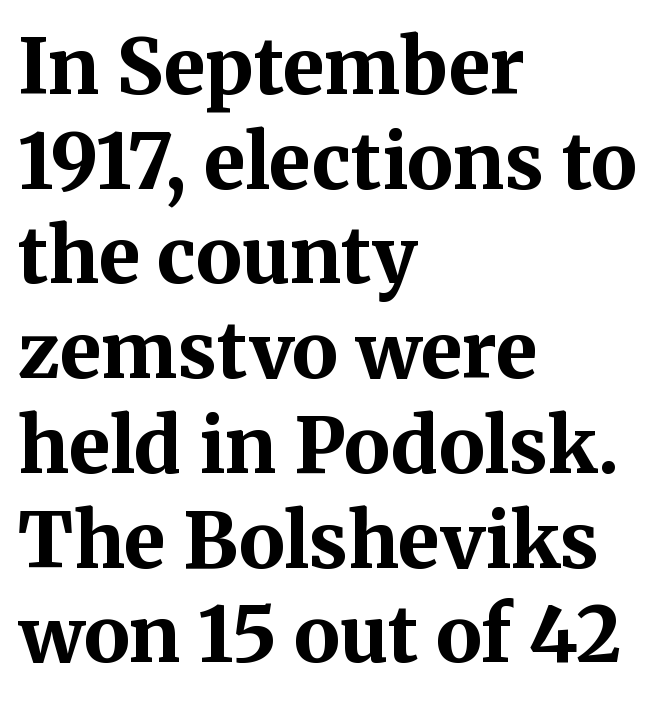
Q: Is the text bold? A: Yes.
Q: Is the text italic (slanted)? A: No, it is upright.
Q: Is the typeface a serif or a sans-serif typeface? A: Serif.
Q: Is the text underlined? A: No.
Q: How is the paragraph aligned? A: Left-aligned.
Q: Is the spacing between letters normal or unusually wide? A: Normal.
Q: Width (condensed, normal, or wide)? A: Normal.
Q: Stroke contrast? A: Medium.
Q: x-height? A: Medium.
Q: Monospaced? A: No.
